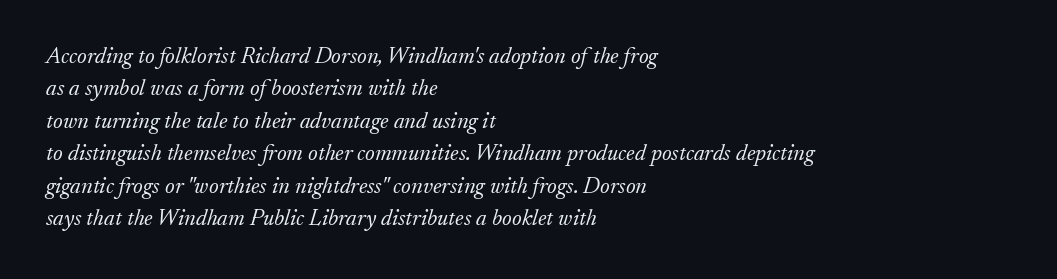
Q: Is the text bold? A: No.
Q: Is the text italic (slanted)? A: Yes, it leans right by about 17 degrees.
Q: Is the text underlined? A: No.
Q: How is the paragraph aligned? A: Left-aligned.
Q: Is the spacing between letters normal or unusually wide? A: Normal.
Q: Is the spacing between lines tight, normal or loose? A: Normal.
